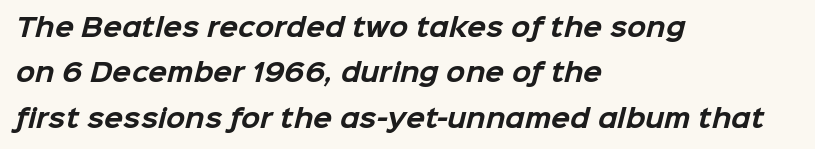
The image shows 25 px bold type; set left-aligned, line spacing 1.82x, normal letter spacing, not underlined.
